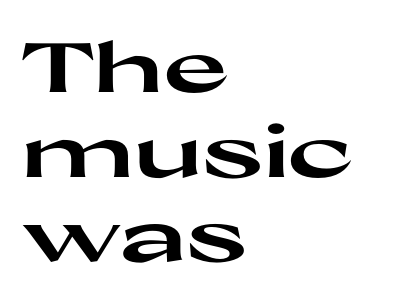
The image shows 70 px heavy, wide sans-serif type, upright; set left-aligned, line spacing 1.21x, normal letter spacing, not underlined; high stroke contrast and a medium x-height.
